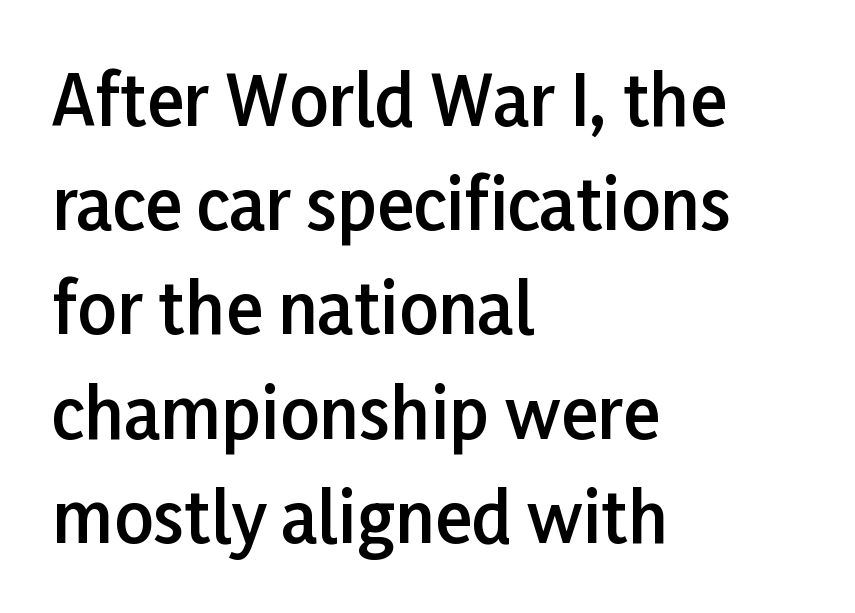
{"serif": "no", "italic": "no", "bold": "semi", "weight": "semibold", "width": "normal", "stroke_contrast": "low", "x_height": "medium", "monospaced": "no", "underline": "no", "align": "left", "line_spacing": "normal", "line_spacing_ratio": 1.51, "letter_spacing": "normal", "letter_spacing_em": 0.0, "glyph_px": 69}
